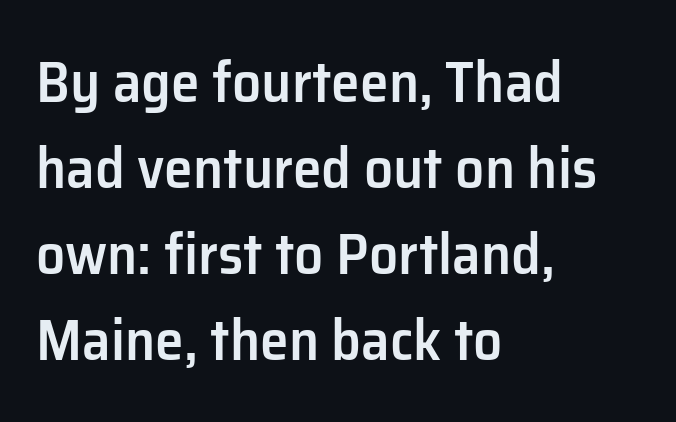
The image shows 58 px semibold sans-serif type, upright; set left-aligned, normal line spacing (1.48x), normal letter spacing, not underlined; low stroke contrast and a medium x-height.
